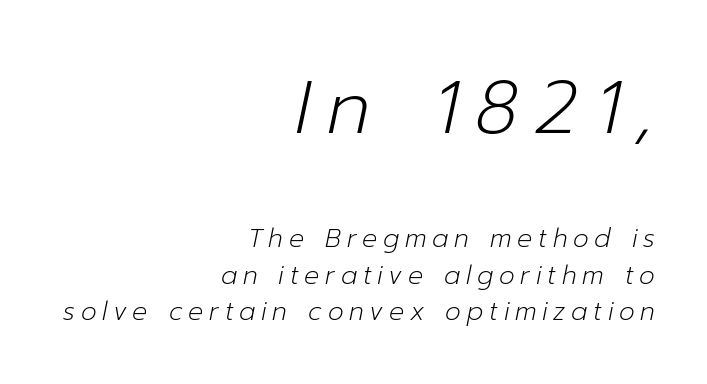
Q: Is the text bold? A: No.
Q: Is the text italic (slanted)? A: Yes, it leans right by about 12 degrees.
Q: Is the text underlined? A: No.
Q: How is the paragraph aligned? A: Right-aligned.
Q: Is the spacing between letters normal or unusually wide? A: Unusually wide.
Q: Is the spacing between lines tight, normal or loose? A: Normal.
Q: Which block of text is set in a larger size, the first (top) or the second (bottom)? A: The first (top) one.
Q: Width (condensed, normal, or wide)? A: Normal.
Q: Stroke contrast? A: Low.
Q: x-height? A: Medium.
Q: Monospaced? A: No.
